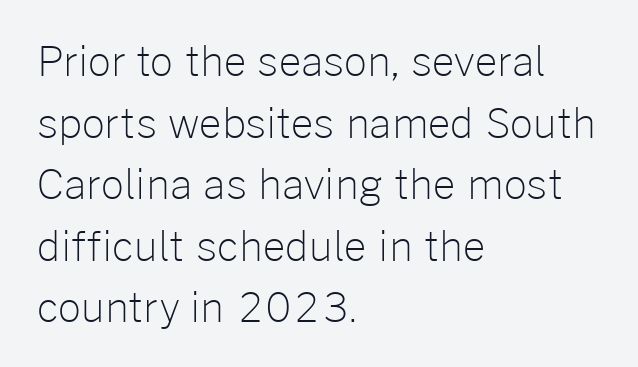
{"serif": "no", "italic": "no", "bold": "no", "weight": "light", "width": "normal", "stroke_contrast": "low", "x_height": "medium", "monospaced": "no", "underline": "no", "align": "left", "line_spacing": "normal", "line_spacing_ratio": 1.54, "letter_spacing": "normal", "letter_spacing_em": 0.0, "glyph_px": 40}
